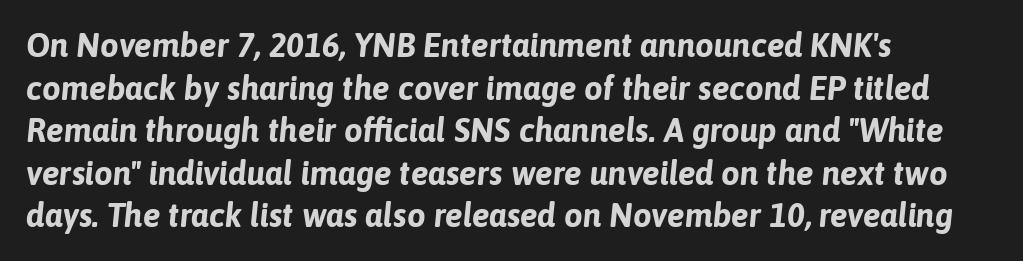
The strokes are fattened all the way to bold. Do the characters align in a grid? No, the font is proportional. Bare-footed words on every line. Compared with typical paragraphs, the rows here are spaced about the same.
